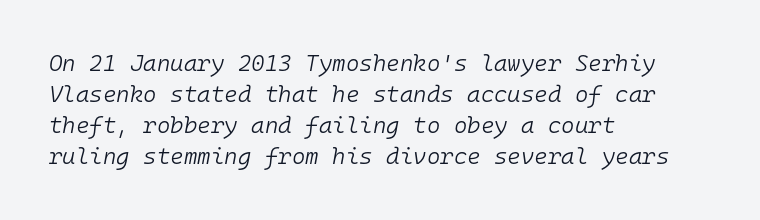
{"italic": "yes", "lean": "right", "slant_degrees": 10, "bold": "no", "underline": "no", "align": "left", "line_spacing": "normal", "line_spacing_ratio": 1.35, "letter_spacing": "normal", "letter_spacing_em": 0.0, "glyph_px": 23}
